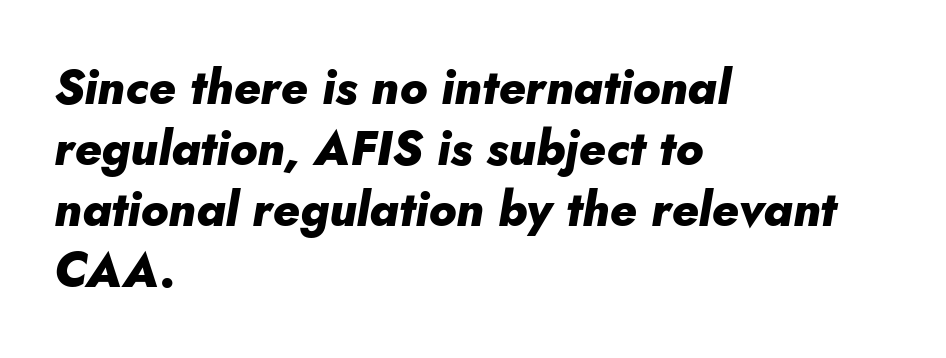
A normal amount of white space separates one row of letters from the next. The specimen reads as italic at a glance. Inter-character spacing is left at the font's built-in metrics. Emphasis by weight is at full strength: bold. Decoration check: the copy has no underline.
